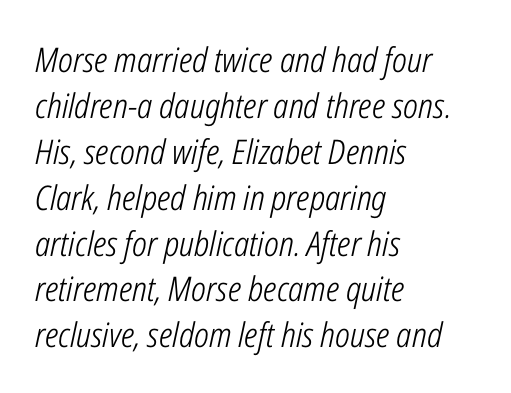
The face used here is rendered with its standard letterfit. Students, observe: this is what conventionally led text looks like. Rule under the text: the space is simply empty. Stems and bowls with no extra thickness — not bold. The lettering tilts uniformly, giving the passage an italic look.
